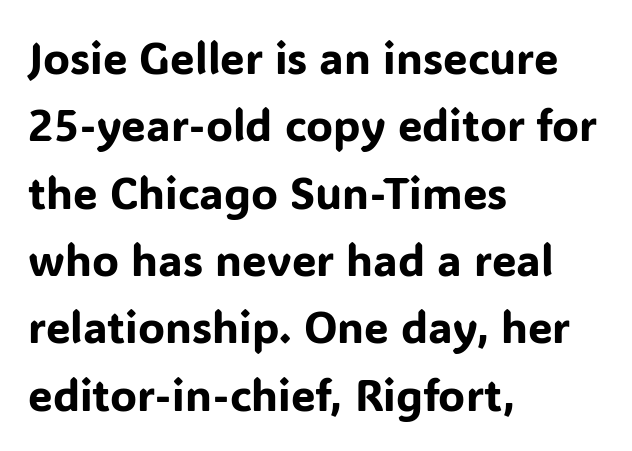
Tracking value appears to be zero — textbook default spacing. The passage shown is typed in a proportional face where columns would drift. These lines sit exactly where default settings would place them. Every row of glyphs begins at an identical x-position on the left.
